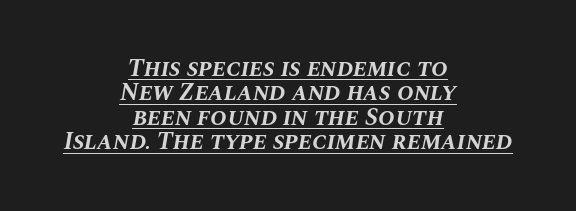
The image shows 25 px bold type, italic (leaning right); set centered, tight line spacing (0.98x), normal letter spacing, underlined.
